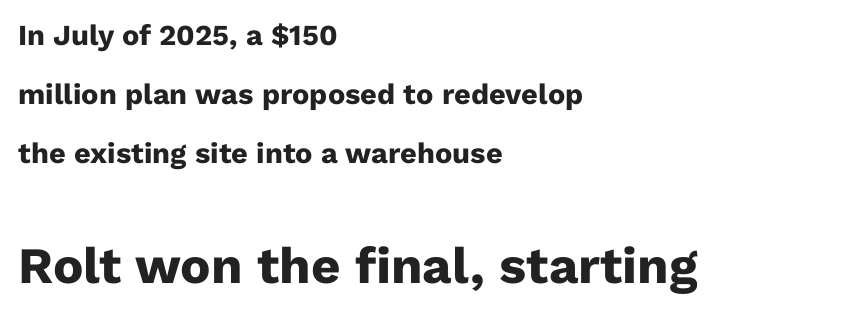
Q: Is the text bold? A: Yes.
Q: Is the text italic (slanted)? A: No, it is upright.
Q: Is the typeface a serif or a sans-serif typeface? A: Sans-serif.
Q: Is the text underlined? A: No.
Q: How is the paragraph aligned? A: Left-aligned.
Q: Is the spacing between letters normal or unusually wide? A: Normal.
Q: Is the spacing between lines tight, normal or loose? A: Loose.
Q: Which block of text is set in a larger size, the first (top) or the second (bottom)? A: The second (bottom) one.
Q: Width (condensed, normal, or wide)? A: Normal.
Q: Stroke contrast? A: Low.
Q: x-height? A: Medium.
Q: Monospaced? A: No.
